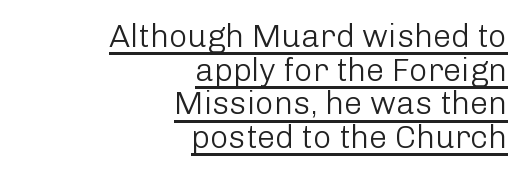
Unbolded letterforms with no extra heft. Ascenders rise straight up at ninety degrees. To sum up the face: it is a sans, with no serifs. Looks like someone drew a line under every word here.
